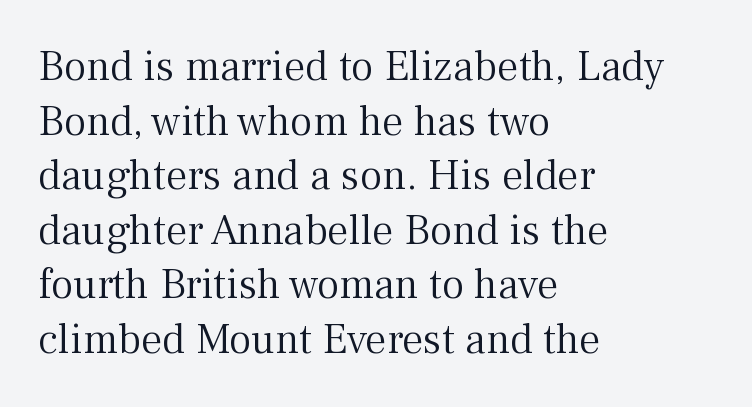
Q: Is the text bold? A: No.
Q: Is the text italic (slanted)? A: No, it is upright.
Q: Is the typeface a serif or a sans-serif typeface? A: Serif.
Q: Is the text underlined? A: No.
Q: How is the paragraph aligned? A: Left-aligned.
Q: Is the spacing between letters normal or unusually wide? A: Normal.
Q: Is the spacing between lines tight, normal or loose? A: Normal.
Q: Width (condensed, normal, or wide)? A: Normal.
Q: Stroke contrast? A: Medium.
Q: x-height? A: Medium.
Q: Monospaced? A: No.
